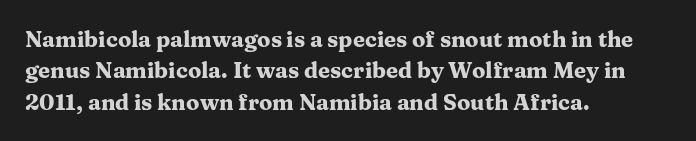
Q: Is the text bold? A: Yes.
Q: Is the text italic (slanted)? A: No, it is upright.
Q: Is the text underlined? A: No.
Q: How is the paragraph aligned? A: Left-aligned.
Q: Is the spacing between letters normal or unusually wide? A: Normal.
Q: Is the spacing between lines tight, normal or loose? A: Normal.
